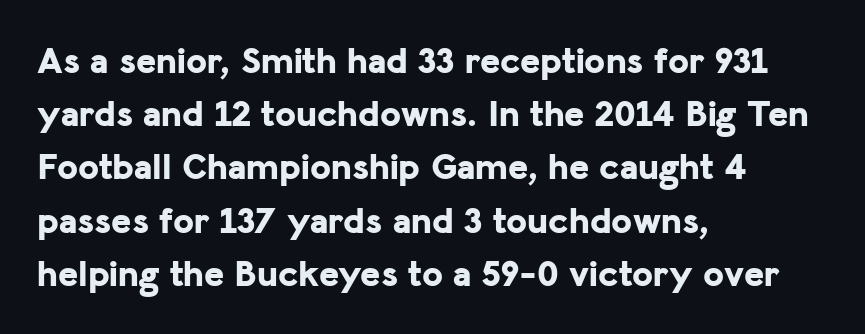
Q: Is the text bold? A: Yes.
Q: Is the text italic (slanted)? A: No, it is upright.
Q: Is the typeface a serif or a sans-serif typeface? A: Sans-serif.
Q: Is the text underlined? A: No.
Q: How is the paragraph aligned? A: Left-aligned.
Q: Is the spacing between letters normal or unusually wide? A: Normal.
Q: Is the spacing between lines tight, normal or loose? A: Normal.
Q: Width (condensed, normal, or wide)? A: Normal.
Q: Stroke contrast? A: Low.
Q: x-height? A: Medium.
Q: Monospaced? A: No.
